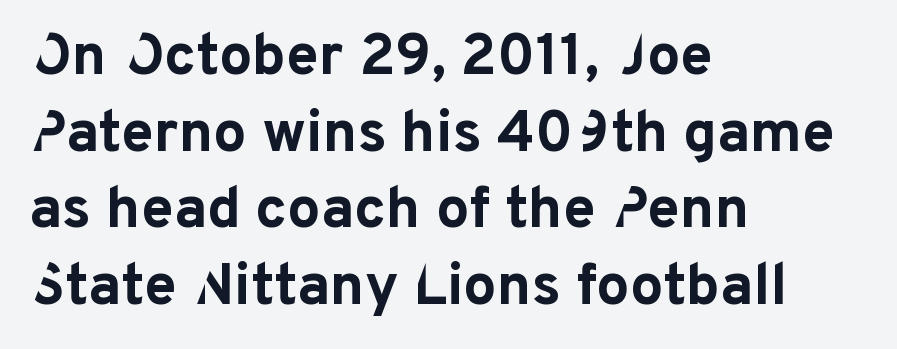
The image shows 59 px bold sans-serif type, upright; set left-aligned, normal line spacing (1.3x), normal letter spacing, not underlined; low stroke contrast and a medium x-height.
